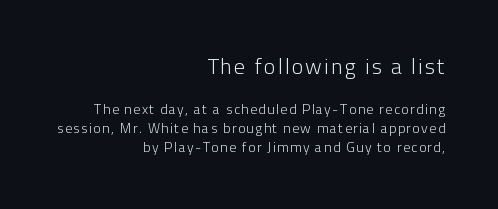
Q: Is the text bold? A: No.
Q: Is the text italic (slanted)? A: No, it is upright.
Q: Is the text underlined? A: No.
Q: How is the paragraph aligned? A: Right-aligned.
Q: Is the spacing between lines tight, normal or loose? A: Normal.
Q: Which block of text is set in a larger size, the first (top) or the second (bottom)? A: The first (top) one.
